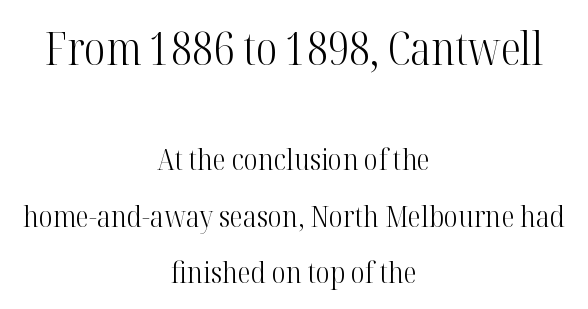
The type family on display is of the serif kind. Is there any slant? The stems are plumb. Has an underline been added? It has not. The face used here appears at its bigger size in the upper chunk.
